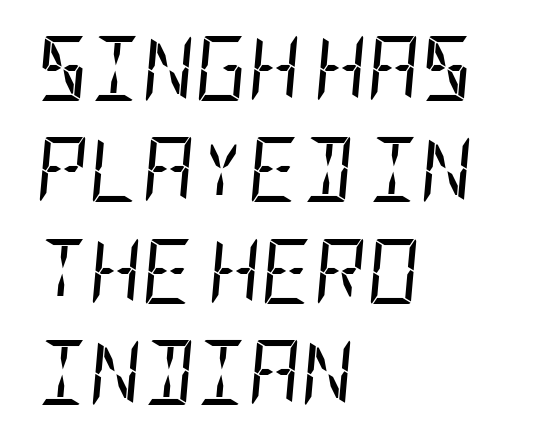
Q: Is the text bold? A: No.
Q: Is the text italic (slanted)? A: Yes, it leans right by about 5 degrees.
Q: Is the text underlined? A: No.
Q: How is the paragraph aligned? A: Left-aligned.
Q: Is the spacing between letters normal or unusually wide? A: Normal.
Q: Is the spacing between lines tight, normal or loose? A: Normal.
Q: Width (condensed, normal, or wide)? A: Condensed.
Q: Stroke contrast? A: Low.
Q: x-height? A: Large.
